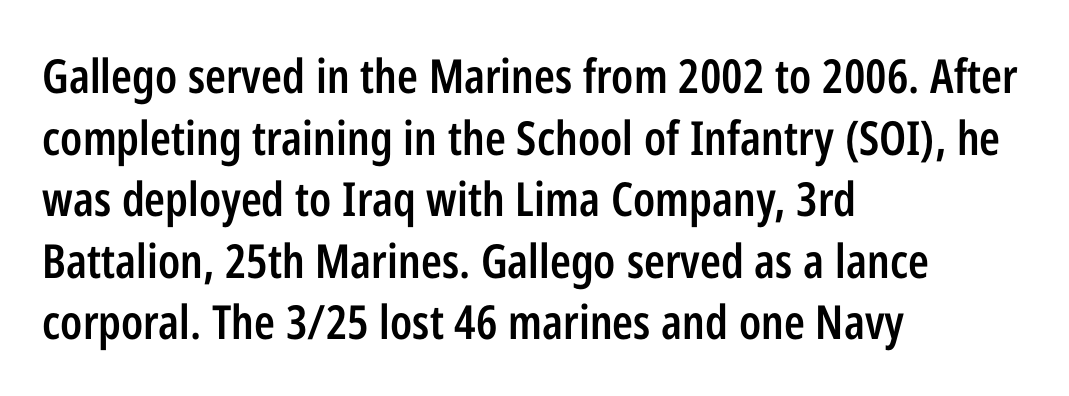
{"serif": "no", "italic": "no", "bold": "semi", "weight": "semibold", "width": "condensed", "stroke_contrast": "low", "x_height": "medium", "monospaced": "no", "underline": "no", "align": "left", "line_spacing": "normal", "line_spacing_ratio": 1.31, "letter_spacing": "normal", "letter_spacing_em": 0.0, "glyph_px": 47}
